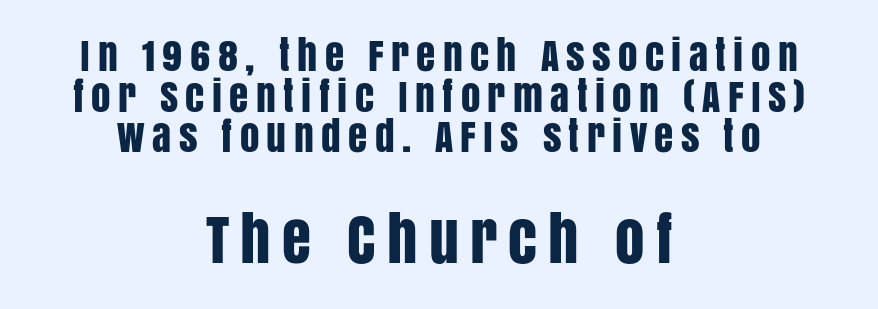
Does the copy run flush right? No — it is centered line by line. This is roman type, the default non-slanted kind. To sum up the face: it is a sans, with no serifs. Think of a printed novel: that variable character pitch is what you see here.
